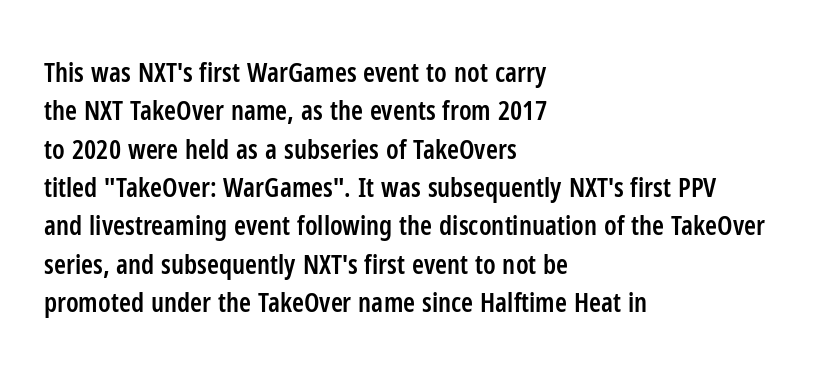
{"italic": "no", "bold": "semi", "underline": "no", "align": "left", "line_spacing": "normal", "line_spacing_ratio": 1.42, "letter_spacing": "normal", "letter_spacing_em": 0.0, "glyph_px": 27}
